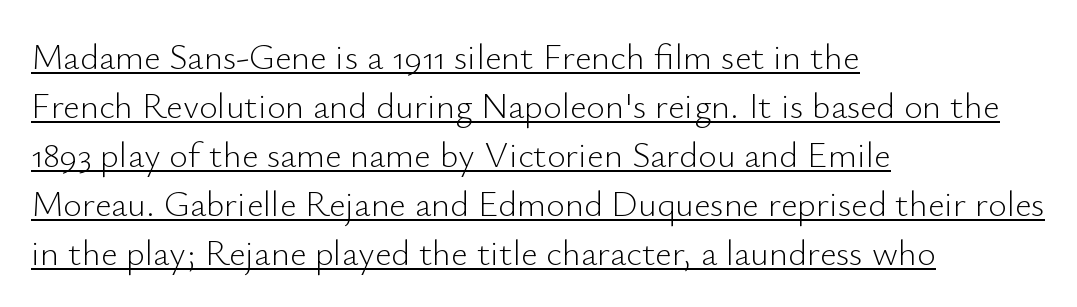
The image shows 36 px light sans-serif type, upright; set left-aligned, normal line spacing (1.36x), normal letter spacing, underlined; low stroke contrast and a small x-height.
